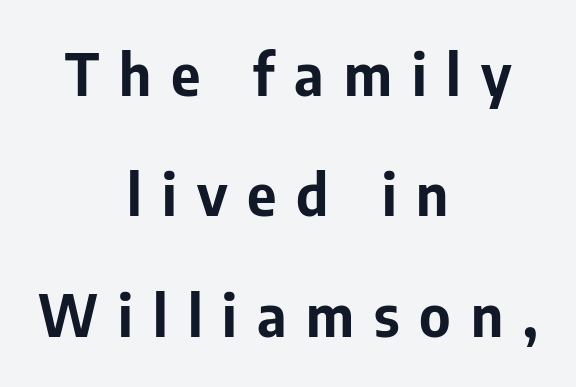
Unmarked baselines from the first word to the last. Every character sits straight up, as roman type does. One glance says open: line gaps are wider than usual. Notice how the passage keeps no hard edge, just a central spine. How are the letters spaced? Widely, with obvious added tracking.
